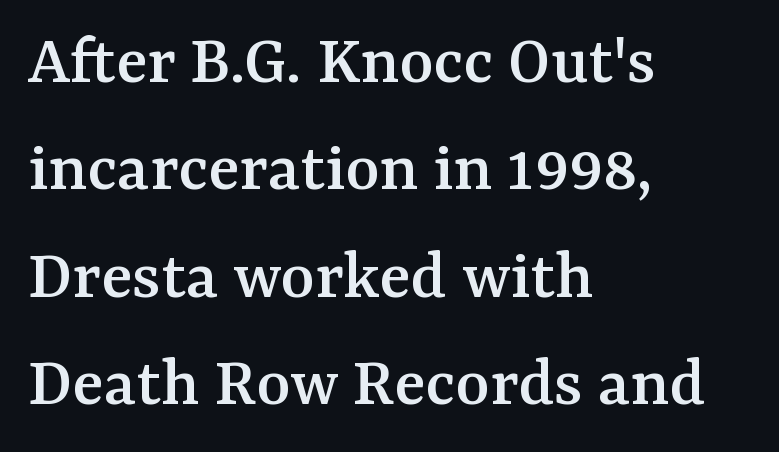
The image shows 73 px serif type, upright; set left-aligned, normal line spacing (1.47x), normal letter spacing, not underlined; medium stroke contrast and a medium x-height.
